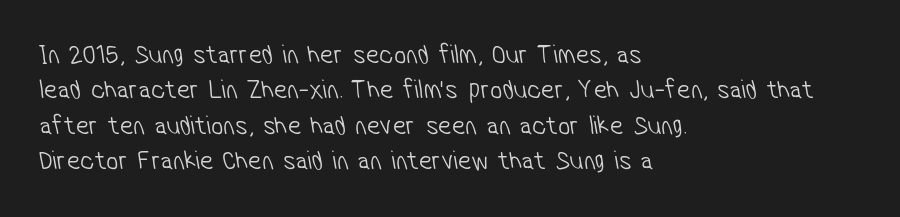
Q: Is the text bold? A: No.
Q: Is the text underlined? A: No.
Q: How is the paragraph aligned? A: Left-aligned.
Q: Is the spacing between letters normal or unusually wide? A: Normal.
Q: Is the spacing between lines tight, normal or loose? A: Normal.
